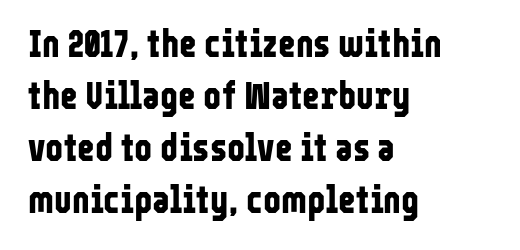
{"serif": "no", "italic": "no", "bold": "yes", "weight": "bold", "width": "condensed", "stroke_contrast": "low", "x_height": "medium", "monospaced": "no", "underline": "no", "align": "left", "line_spacing": "normal", "line_spacing_ratio": 1.37, "letter_spacing": "normal", "letter_spacing_em": 0.0, "glyph_px": 38}
